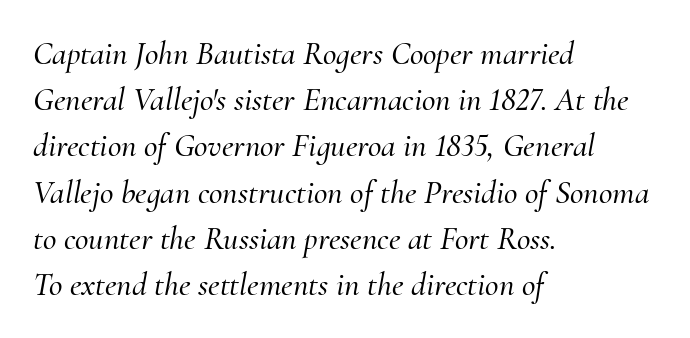
Q: Is the text italic (slanted)? A: Yes, it leans right by about 10 degrees.
Q: Is the typeface a serif or a sans-serif typeface? A: Serif.
Q: Is the text underlined? A: No.
Q: How is the paragraph aligned? A: Left-aligned.
Q: Is the spacing between letters normal or unusually wide? A: Normal.
Q: Is the spacing between lines tight, normal or loose? A: Normal.
Q: Width (condensed, normal, or wide)? A: Normal.
Q: Stroke contrast? A: Medium.
Q: x-height? A: Small.
Q: Monospaced? A: No.
